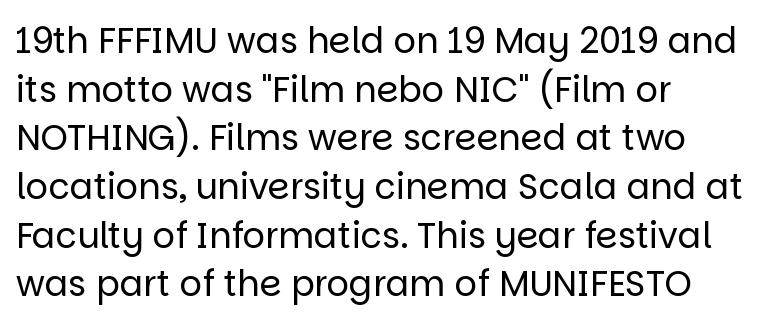
The lettering stays uniformly vertical, giving the passage a roman look. The characters are drawn with everyday or finer stroke widths. These lines stack with their left ends in a neat column. Caption: standard tracking, unaltered. Successive baselines arrive at the customary interval.
